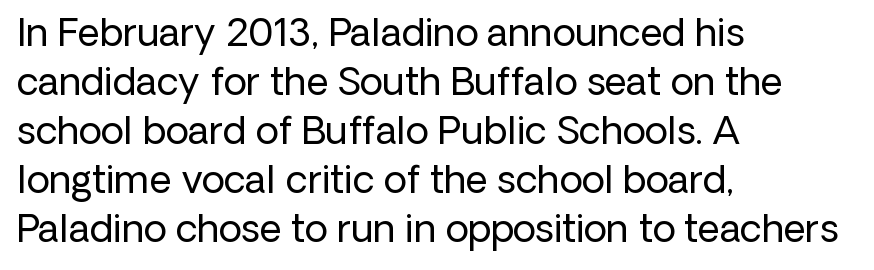
The image shows 38 px regular-weight sans-serif type, upright; set left-aligned, normal line spacing (1.29x), normal letter spacing, not underlined; low stroke contrast and a medium x-height.
